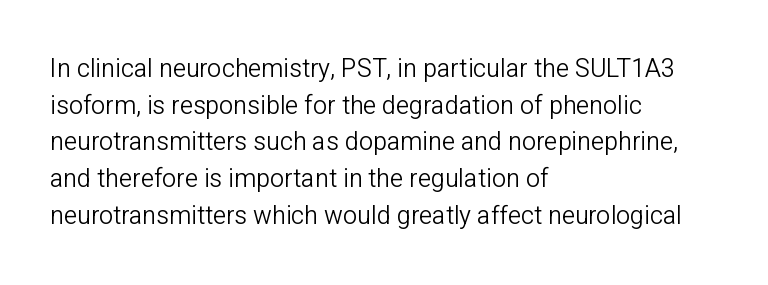
The image shows 25 px text type, upright; set left-aligned, normal line spacing (1.47x), normal letter spacing, not underlined.
